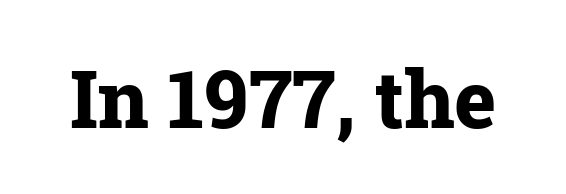
Letterform terminals end in serifs throughout the passage. The type sits square on the baseline with zero lean. Every letter is thick-stroked: bold, no question. Check the space under the baseline: it is left empty.
